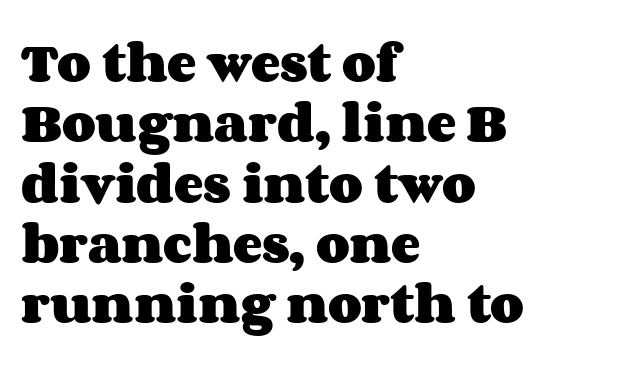
{"italic": "no", "bold": "yes", "weight": "heavy", "width": "wide", "stroke_contrast": "medium", "x_height": "large", "monospaced": "no", "underline": "no", "align": "left", "line_spacing": "normal", "line_spacing_ratio": 1.37, "letter_spacing": "normal", "letter_spacing_em": 0.0, "glyph_px": 44}
